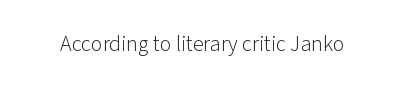
The space directly below the letters is spotless. Quick note: not italic, upright. The line texture is even and compact thanks to regular tracking. These glyphs show unthickened strokes, regular width or finer.
